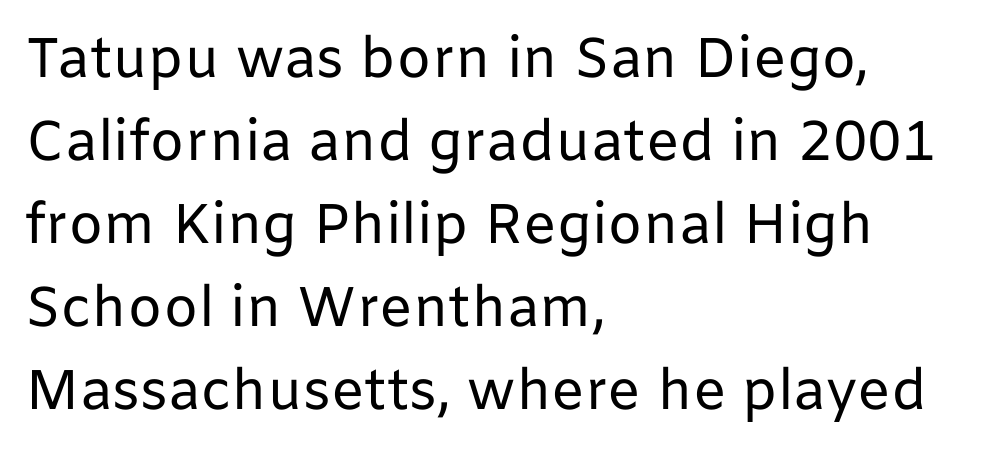
The image shows 56 px regular-weight sans-serif type, upright; set left-aligned, normal line spacing (1.48x), normal letter spacing, not underlined; low stroke contrast and a medium x-height.
